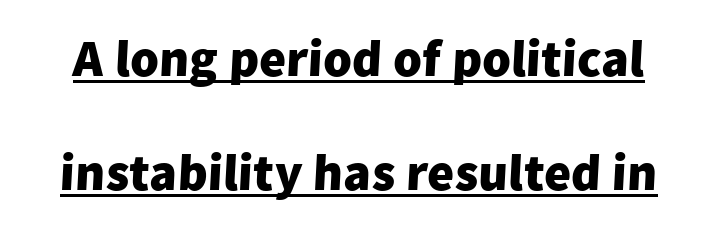
{"serif": "no", "bold": "yes", "weight": "heavy", "width": "normal", "stroke_contrast": "low", "x_height": "medium", "monospaced": "no", "underline": "yes", "line_spacing": "loose", "line_spacing_ratio": 2.19, "letter_spacing": "normal", "letter_spacing_em": 0.0, "glyph_px": 52}
